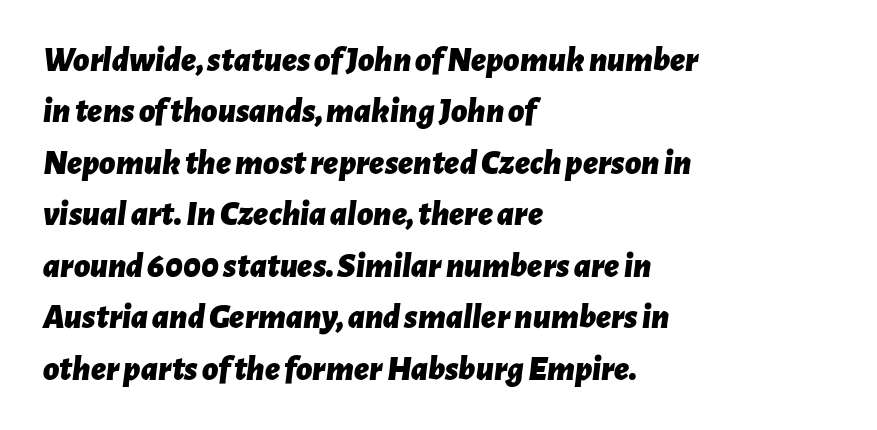
{"italic": "yes", "lean": "right", "slant_degrees": 7, "bold": "yes", "weight": "bold", "width": "normal", "stroke_contrast": "low", "x_height": "medium", "monospaced": "no", "underline": "no", "align": "left", "line_spacing": "normal", "line_spacing_ratio": 1.47, "letter_spacing": "normal", "letter_spacing_em": 0.0, "glyph_px": 35}
